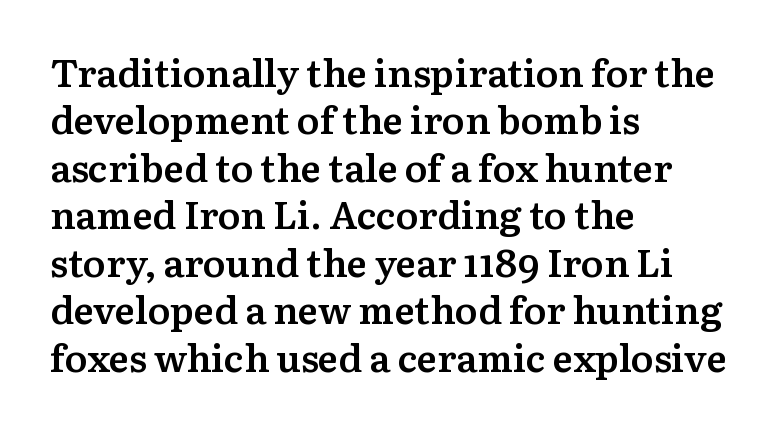
These lines are composed in type with serifs. Honestly, the letter spacing is just normal — you wouldn't notice it. The rendering anchors every line to the left-hand side. On the weight axis this lands at semibold, roughly 600. The passage shown is not underscored anywhere. Summary of vertical rhythm: regular, with standard interline spacing.
